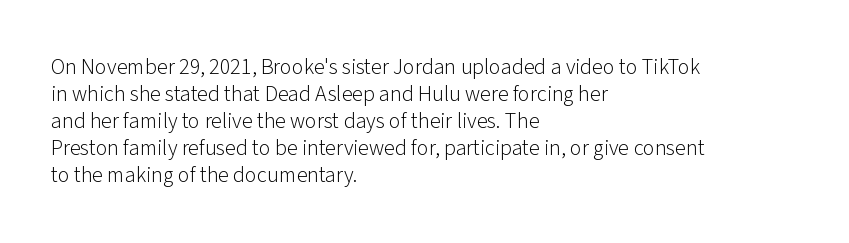
{"italic": "no", "bold": "no", "underline": "no", "align": "left", "line_spacing_ratio": 1.23, "letter_spacing": "normal", "letter_spacing_em": 0.0, "glyph_px": 22}
